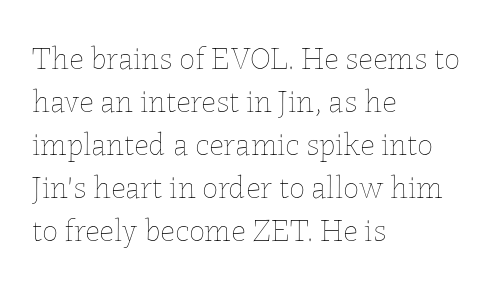
Q: Is the text bold? A: No.
Q: Is the text italic (slanted)? A: No, it is upright.
Q: Is the text underlined? A: No.
Q: How is the paragraph aligned? A: Left-aligned.
Q: Is the spacing between letters normal or unusually wide? A: Normal.
Q: Is the spacing between lines tight, normal or loose? A: Normal.
Q: Width (condensed, normal, or wide)? A: Normal.
Q: Stroke contrast? A: Low.
Q: x-height? A: Medium.
Q: Monospaced? A: No.
